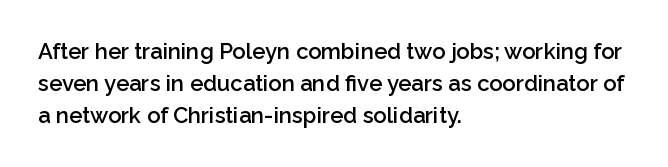
A typesetter would mark this as roman, not italic. If you drew a ruler down the left edge, every line would touch it. Look at the tracking — it's just the regular setting, nothing added. Regular leading.
